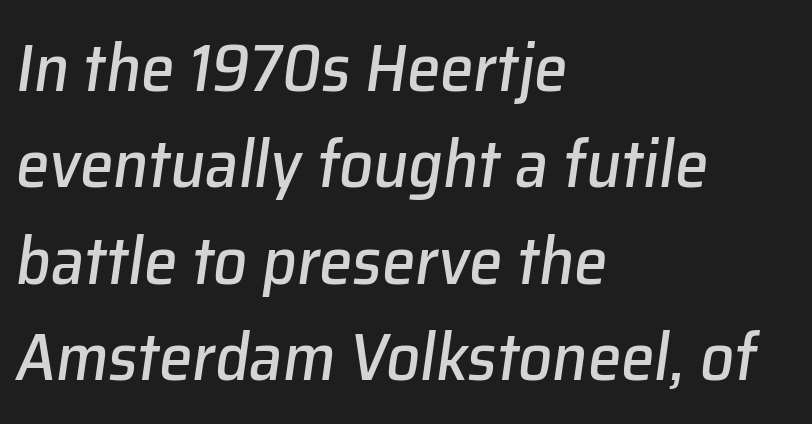
The image shows 67 px text type, italic (leaning right); set left-aligned, normal line spacing (1.44x), normal letter spacing, not underlined; low stroke contrast and a medium x-height.
